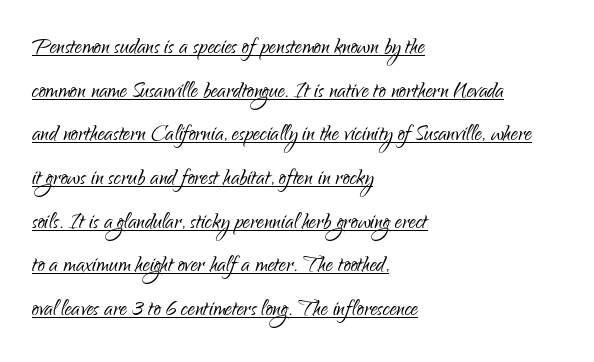
The image shows 28 px light, condensed sans-serif type; set left-aligned, normal line spacing (1.56x), normal letter spacing, underlined; low stroke contrast and a small x-height.
